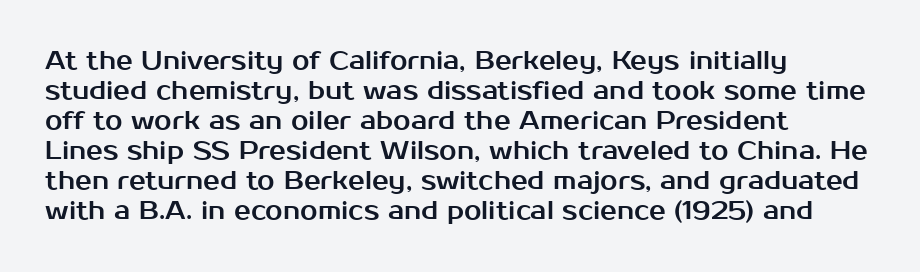
Q: Is the text italic (slanted)? A: No, it is upright.
Q: Is the text underlined? A: No.
Q: How is the paragraph aligned? A: Left-aligned.
Q: Is the spacing between letters normal or unusually wide? A: Normal.
